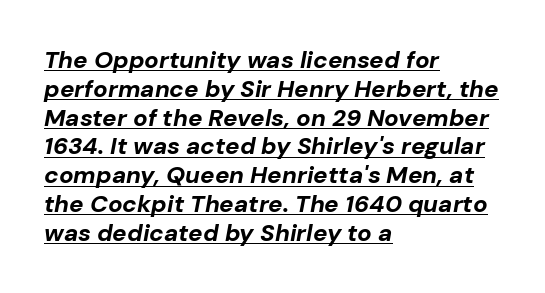
The image shows 24 px bold type, italic (leaning right); set left-aligned, line spacing 1.2x, normal letter spacing, underlined.
